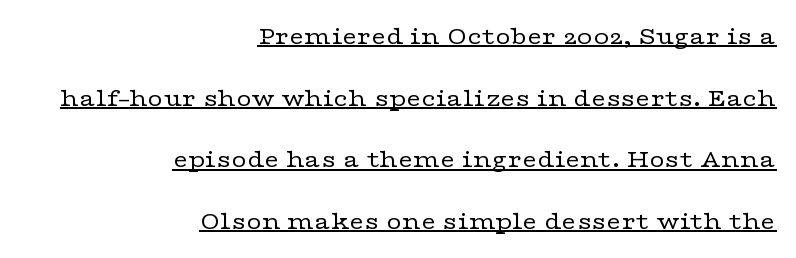
A typographer would call this underscored text. The type is set solid horizontally, with unmodified tracking. The typeface has the unassuming heft of standard copy or less. Horizontal alignment here is rightward, an uncommon choice for prose. Reading down the column, the eye jumps a long way to each next line.
